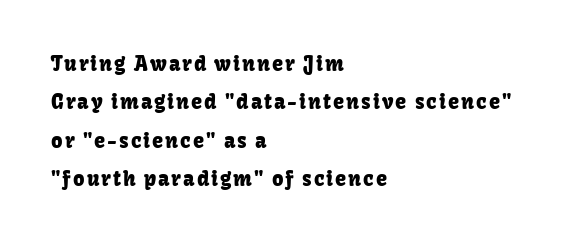
{"italic": "no", "underline": "no", "align": "left", "line_spacing": "loose", "line_spacing_ratio": 1.92, "glyph_px": 20}
